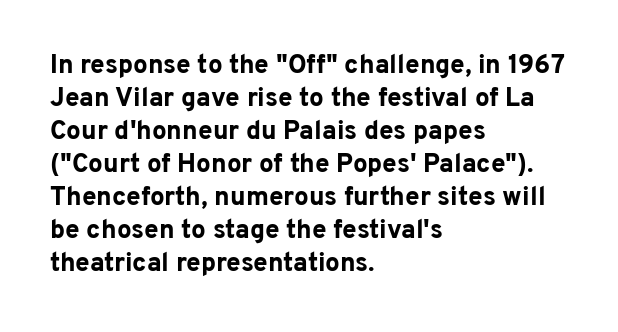
{"italic": "no", "bold": "yes", "underline": "no", "align": "left", "line_spacing": "normal", "line_spacing_ratio": 1.27, "letter_spacing": "normal", "letter_spacing_em": 0.0, "glyph_px": 26}
